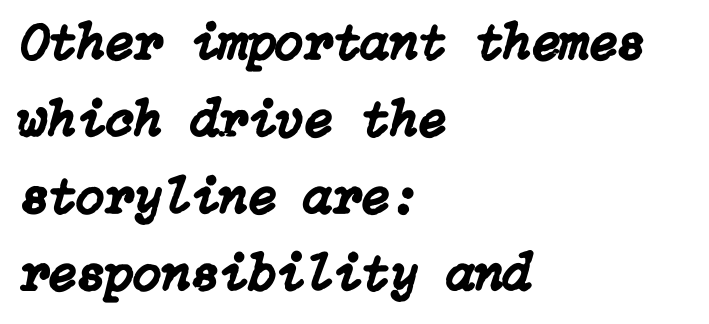
Q: Is the text italic (slanted)? A: Yes, it leans right by about 15 degrees.
Q: Is the text underlined? A: No.
Q: How is the paragraph aligned? A: Left-aligned.
Q: Is the spacing between letters normal or unusually wide? A: Normal.
Q: Is the spacing between lines tight, normal or loose? A: Normal.
Q: Width (condensed, normal, or wide)? A: Normal.
Q: Stroke contrast? A: Low.
Q: x-height? A: Medium.
